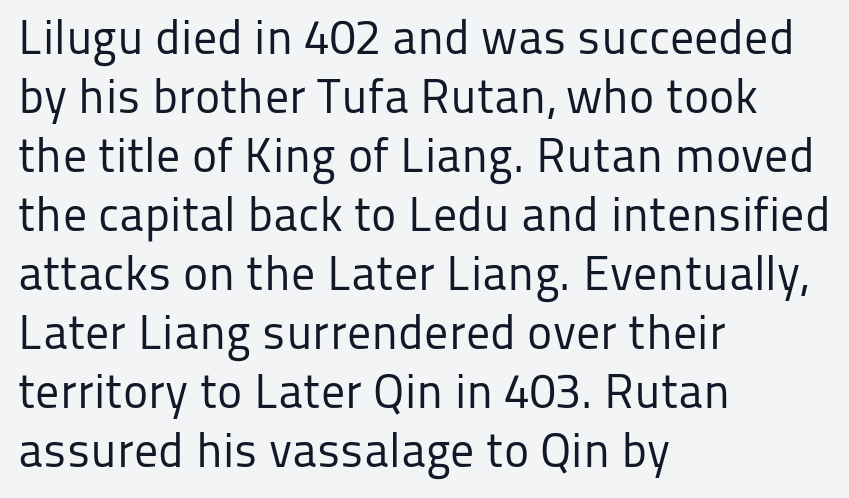
The image shows 48 px regular-weight sans-serif type, upright; set left-aligned, line spacing 1.23x, normal letter spacing, not underlined; low stroke contrast and a medium x-height.
